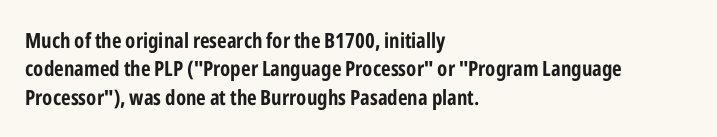
Q: Is the text bold? A: Yes.
Q: Is the text italic (slanted)? A: No, it is upright.
Q: Is the text underlined? A: No.
Q: How is the paragraph aligned? A: Left-aligned.
Q: Is the spacing between letters normal or unusually wide? A: Normal.
Q: Is the spacing between lines tight, normal or loose? A: Normal.
